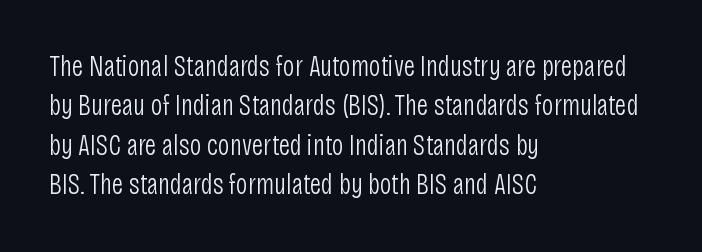
The face used here is proportionally spaced, like ordinary book or web type. No letter is thick-stroked: the sample isn't bold. These lines sit exactly where default settings would place them. The rendering keeps characters at their native spacing. The zone under the glyphs is completely vacant.
